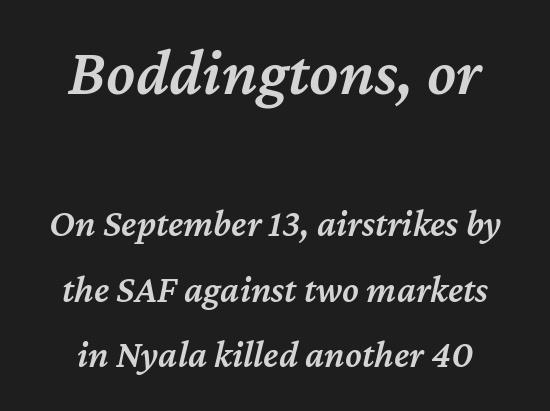
The image shows 66 px semibold type, italic (leaning right); set line spacing 1.73x, normal letter spacing, not underlined; the first (top) block is 1.74x larger; medium stroke contrast and a medium x-height.
